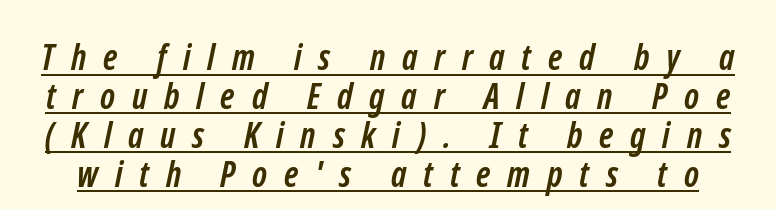
{"serif": "no", "bold": "yes", "weight": "semibold", "width": "condensed", "stroke_contrast": "low", "x_height": "medium", "monospaced": "no", "underline": "yes", "line_spacing": "tight", "line_spacing_ratio": 1.11, "letter_spacing": "wide", "letter_spacing_em": 0.48, "glyph_px": 35}
